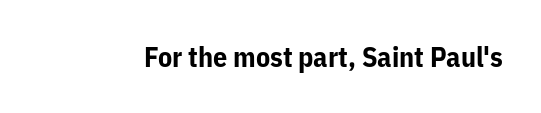
Q: Is the text bold? A: Yes.
Q: Is the text italic (slanted)? A: No, it is upright.
Q: Is the typeface a serif or a sans-serif typeface? A: Sans-serif.
Q: Is the text underlined? A: No.
Q: Is the spacing between letters normal or unusually wide? A: Normal.
Q: Width (condensed, normal, or wide)? A: Normal.
Q: Stroke contrast? A: Low.
Q: x-height? A: Medium.
Q: Monospaced? A: No.
